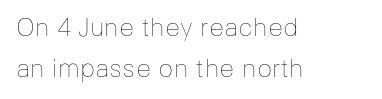
The image shows 25 px text type, upright; set left-aligned, normal line spacing (1.66x), normal letter spacing, not underlined.
